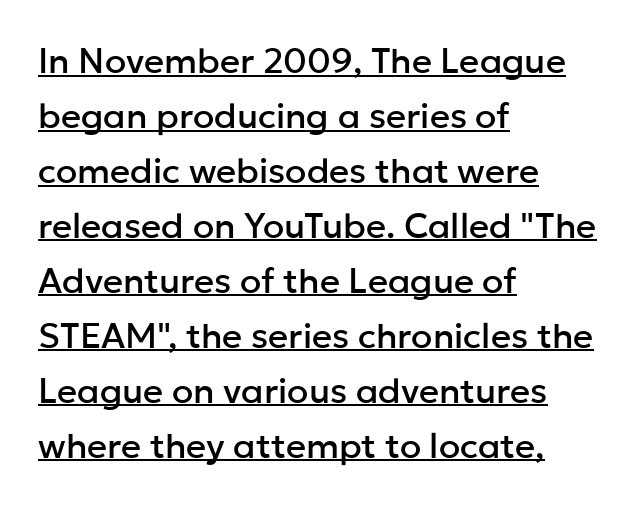
Grotesque or geometric, the face here clearly has no serifs. This rendering features underlined lettering. Varying glyph widths throughout — classic text-font behaviour. Students, note that the glyphs here touch the page at normal intervals.
